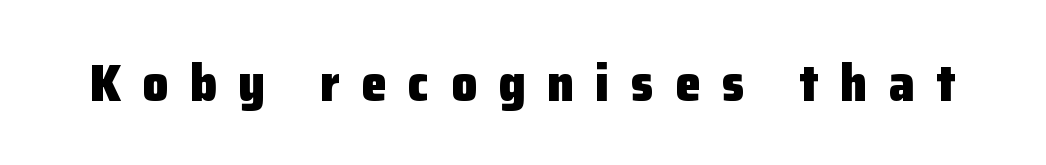
Q: Is the text bold? A: Yes.
Q: Is the text italic (slanted)? A: No, it is upright.
Q: Is the typeface a serif or a sans-serif typeface? A: Sans-serif.
Q: Is the text underlined? A: No.
Q: Is the spacing between letters normal or unusually wide? A: Unusually wide.
Q: Width (condensed, normal, or wide)? A: Normal.
Q: Stroke contrast? A: Low.
Q: x-height? A: Medium.
Q: Monospaced? A: No.
